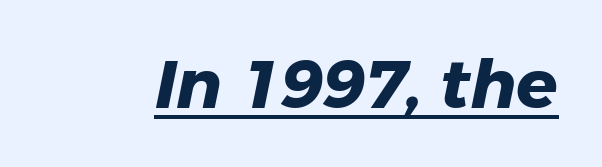
{"serif": "no", "bold": "yes", "weight": "heavy", "width": "normal", "stroke_contrast": "low", "x_height": "medium", "monospaced": "no", "underline": "yes", "letter_spacing": "normal", "letter_spacing_em": 0.0, "glyph_px": 68}
